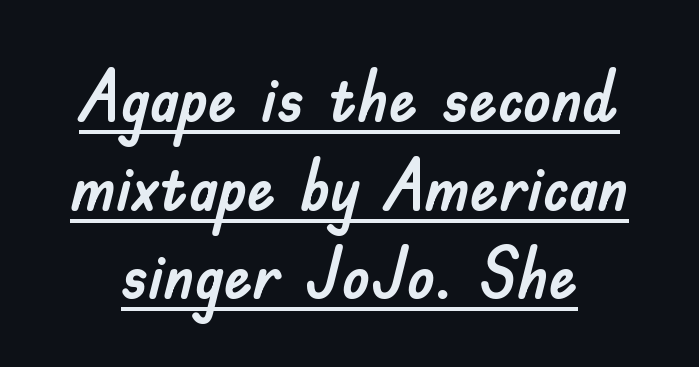
The image shows 71 px sans-serif type; set normal line spacing (1.25x), normal letter spacing, underlined; low stroke contrast and a small x-height.
